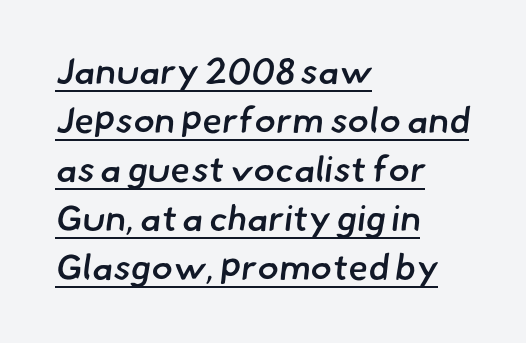
The image shows 36 px semibold sans-serif type; set left-aligned, normal line spacing (1.36x), normal letter spacing, underlined; low stroke contrast and a small x-height.
